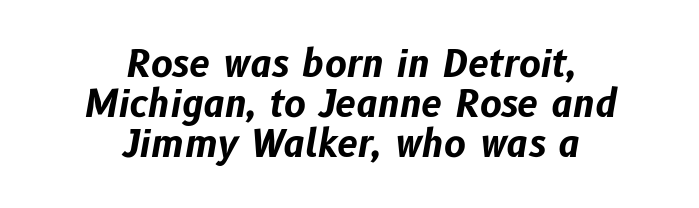
Q: Is the text bold? A: Yes.
Q: Is the text italic (slanted)? A: Yes, it leans right by about 10 degrees.
Q: Is the text underlined? A: No.
Q: How is the paragraph aligned? A: Centered.
Q: Is the spacing between letters normal or unusually wide? A: Normal.
Q: Is the spacing between lines tight, normal or loose? A: Tight.
Q: Width (condensed, normal, or wide)? A: Normal.
Q: Stroke contrast? A: Low.
Q: x-height? A: Medium.
Q: Monospaced? A: No.
